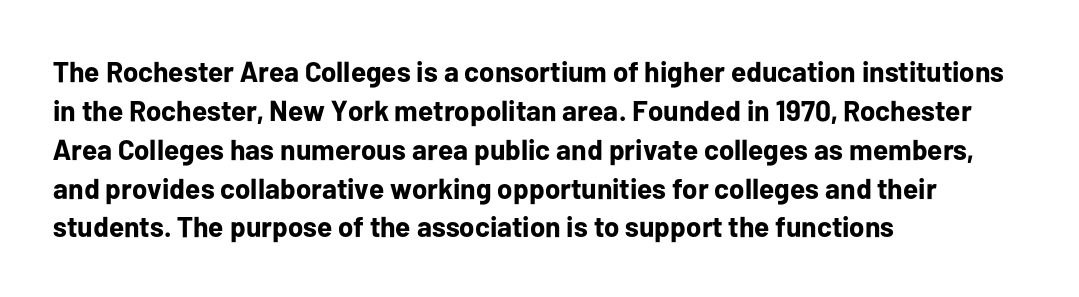
The image shows 29 px bold sans-serif type, upright; set left-aligned, normal line spacing (1.34x), normal letter spacing, not underlined; low stroke contrast and a medium x-height.
